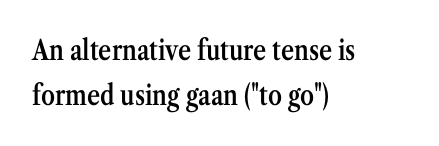
It's the straight-up-and-down kind of type. Stroke terminals: seriffed. Every row of glyphs begins at an identical x-position on the left. The rendering uses natural spacing where letterforms have individual widths. Letters rest on an invisible, unmarked baseline. Each glyph is drawn with semibold strokes, heavier than normal yet not fully bold.
